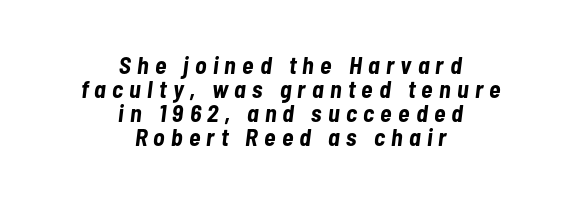
The image shows 24 px bold type, italic (leaning right); set centered, tight line spacing (1.0x), unusually wide letter spacing (+0.26 em), not underlined.
